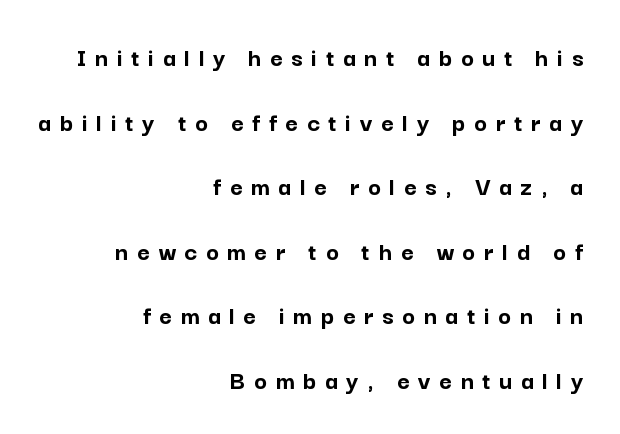
Regarding leading, the lines here are spaced well apart. Display-style spreading of the glyphs; the letterfit is very open. This sample uses an upright cut, with every glyph sitting square on the baseline. The sample has been set heavy, in full bold.
